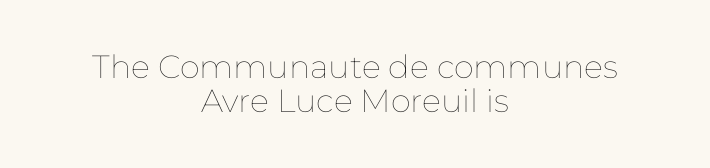
The image shows 32 px thin type, upright; set centered, tight line spacing (1.06x), normal letter spacing, not underlined; low stroke contrast and a medium x-height.
